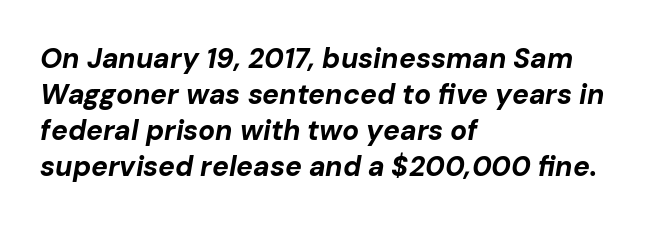
Students, observe: this is what conventionally led text looks like. Typographic density is high because the face is bold. Here the designer chose a conventional face with non-uniform glyph widths. Inter-character spacing is left at the font's built-in metrics. Emphasis-style slanted type is in use. Casual observation: everything's shoved over to the left.
